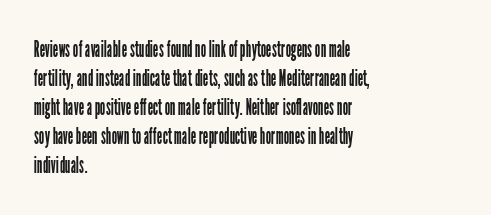
The image shows 24 px text type, upright; set left-aligned, line spacing 1.21x, normal letter spacing, not underlined.
